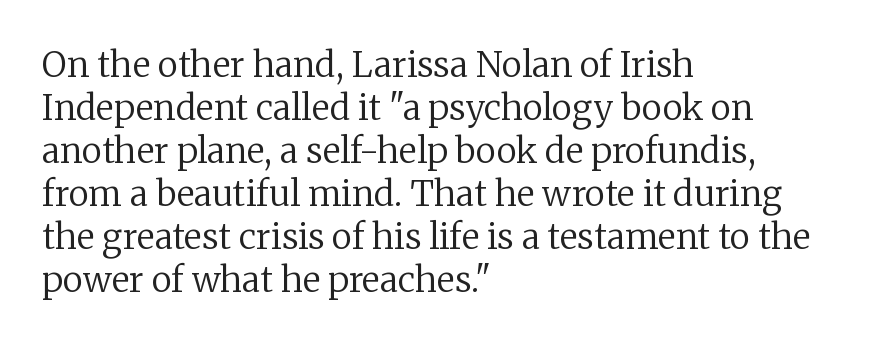
Q: Is the text bold? A: No.
Q: Is the text italic (slanted)? A: No, it is upright.
Q: Is the typeface a serif or a sans-serif typeface? A: Serif.
Q: Is the text underlined? A: No.
Q: How is the paragraph aligned? A: Left-aligned.
Q: Is the spacing between letters normal or unusually wide? A: Normal.
Q: Width (condensed, normal, or wide)? A: Normal.
Q: Stroke contrast? A: Low.
Q: x-height? A: Medium.
Q: Monospaced? A: No.
